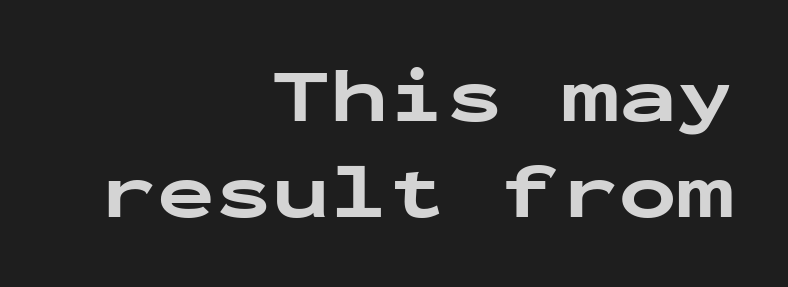
{"serif": "no", "italic": "no", "bold": "yes", "weight": "bold", "width": "wide", "stroke_contrast": "low", "x_height": "medium", "monospaced": "yes", "underline": "no", "align": "right", "line_spacing": "normal", "line_spacing_ratio": 1.25, "letter_spacing": "normal", "letter_spacing_em": 0.0, "glyph_px": 77}
